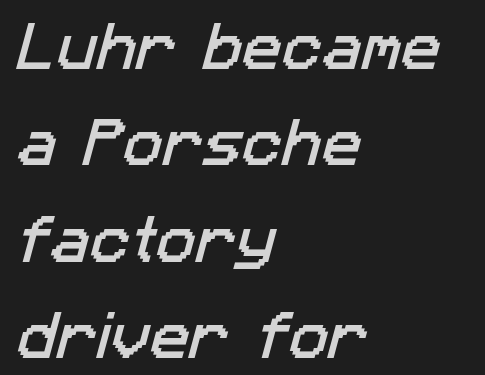
The foot of each line stays bare and open. Each letter's strokes conclude bluntly, with no projecting serifs. This sample has the flowing, uneven cadence of proportional lettering. Typeset ragged right — the left edge is the straight one.
